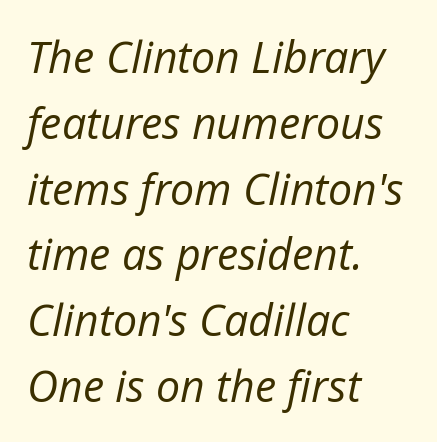
The image shows 43 px regular-weight type, italic (leaning right); set left-aligned, normal line spacing (1.53x), normal letter spacing, not underlined; low stroke contrast and a medium x-height.
